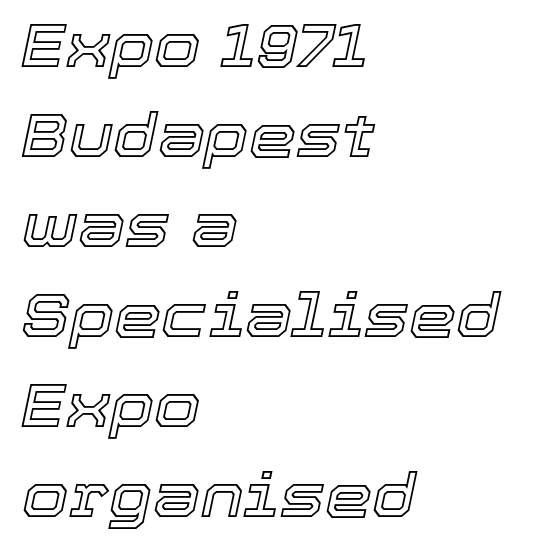
The image shows 60 px text type, italic (leaning right); set left-aligned, normal line spacing (1.5x), normal letter spacing, not underlined; a medium x-height.
